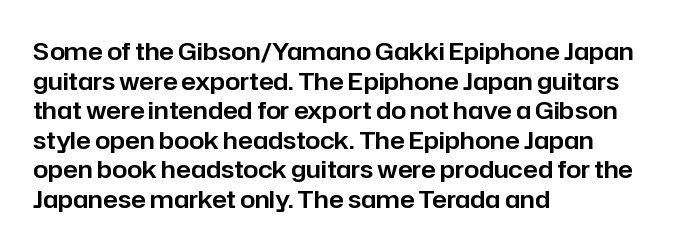
{"italic": "no", "underline": "no", "align": "left", "line_spacing_ratio": 1.23, "letter_spacing": "normal", "letter_spacing_em": 0.0, "glyph_px": 24}
